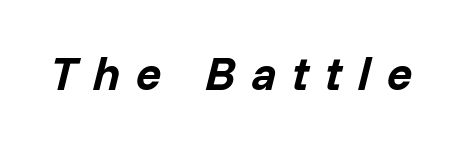
{"italic": "yes", "lean": "right", "slant_degrees": 14, "bold": "yes", "weight": "bold", "width": "normal", "stroke_contrast": "low", "x_height": "medium", "monospaced": "no", "underline": "no", "letter_spacing": "wide", "letter_spacing_em": 0.34, "glyph_px": 47}
